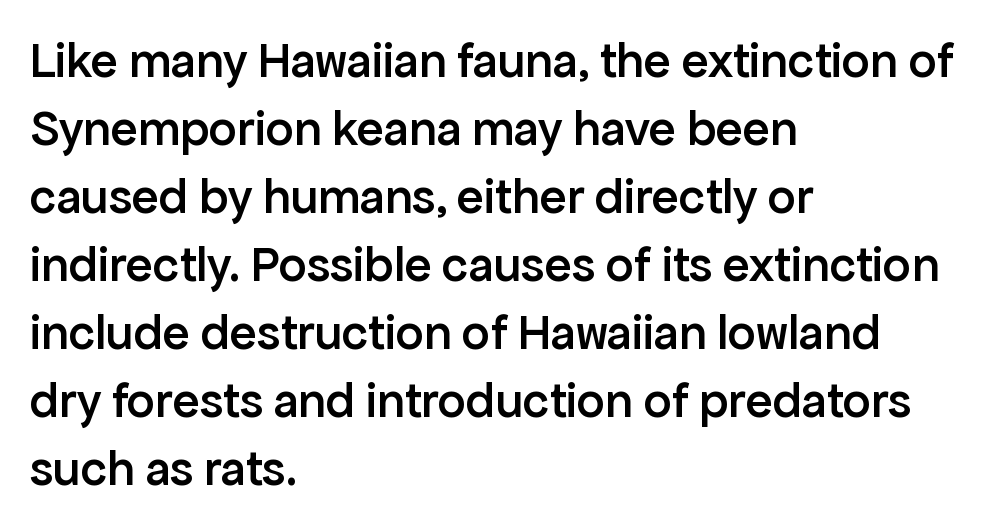
{"serif": "no", "italic": "no", "bold": "semi", "weight": "semibold", "width": "normal", "stroke_contrast": "low", "x_height": "medium", "monospaced": "no", "underline": "no", "align": "left", "line_spacing": "normal", "line_spacing_ratio": 1.36, "letter_spacing": "normal", "letter_spacing_em": 0.0, "glyph_px": 50}
